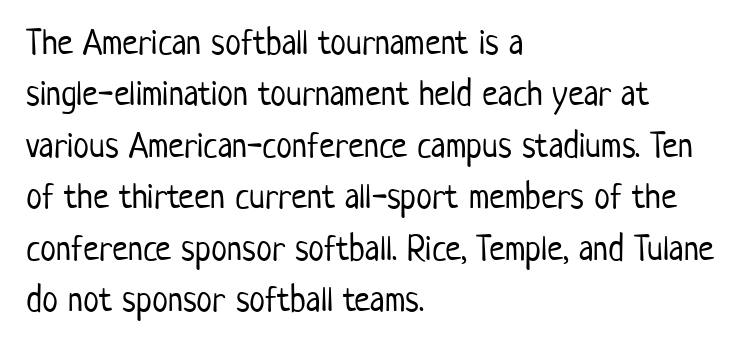
{"serif": "no", "italic": "no", "bold": "no", "weight": "light", "width": "condensed", "stroke_contrast": "low", "x_height": "medium", "monospaced": "no", "underline": "no", "align": "left", "line_spacing": "normal", "line_spacing_ratio": 1.43, "letter_spacing": "normal", "letter_spacing_em": 0.0, "glyph_px": 36}
